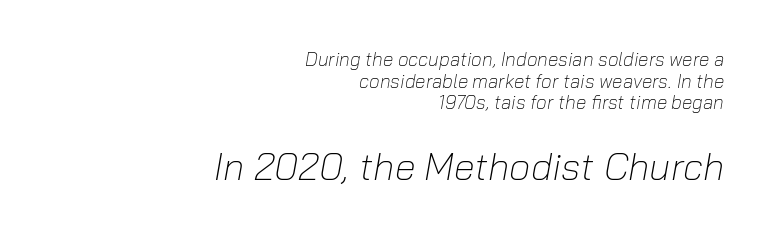
Is this a fixed-width face? No — the glyphs have proportional, varying widths. The rendering anchors every line to the right-hand side. This sample trades vertical openness for compactness between lines. The letters in the lower block stand taller than those in the block above.
